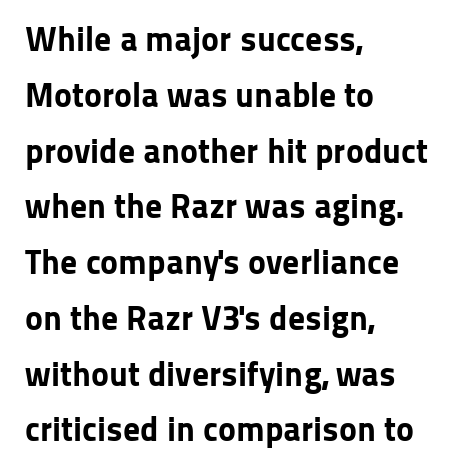
The image shows 34 px bold sans-serif type, upright; set left-aligned, normal line spacing (1.64x), normal letter spacing, not underlined; low stroke contrast and a medium x-height.
